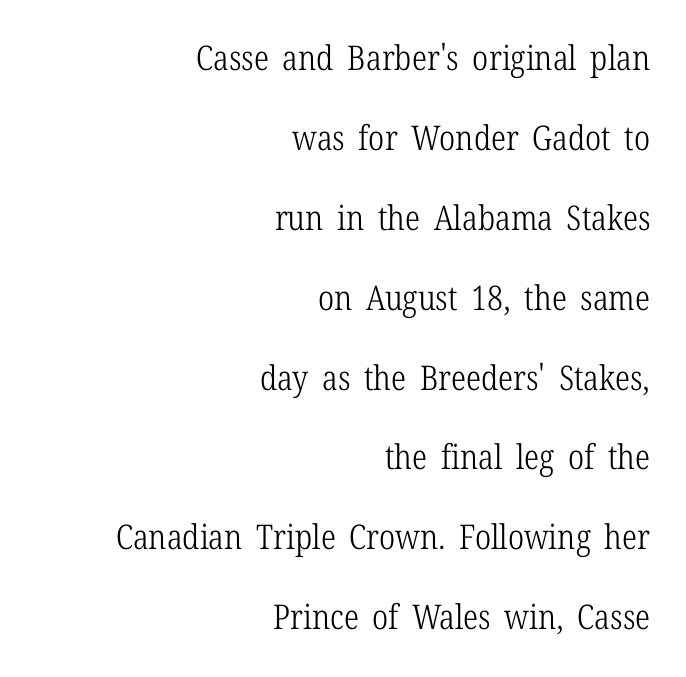
Q: Is the text bold? A: No.
Q: Is the text italic (slanted)? A: No, it is upright.
Q: Is the typeface a serif or a sans-serif typeface? A: Serif.
Q: Is the text underlined? A: No.
Q: How is the paragraph aligned? A: Right-aligned.
Q: Is the spacing between letters normal or unusually wide? A: Normal.
Q: Is the spacing between lines tight, normal or loose? A: Loose.
Q: Width (condensed, normal, or wide)? A: Condensed.
Q: Stroke contrast? A: Low.
Q: x-height? A: Medium.
Q: Monospaced? A: No.
